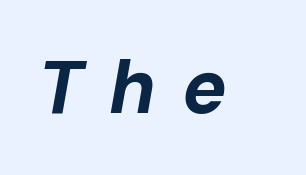
The image shows 75 px bold type, italic (leaning right); set unusually wide letter spacing (+0.34 em), not underlined; low stroke contrast and a medium x-height.
